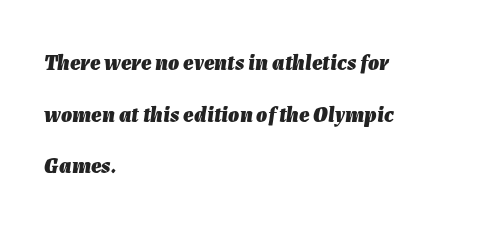
Does the weight exceed regular? Yes, all the way to bold. Descenders hang freely into open space. Each new line begins a long way beneath the previous one. Nothing unusual about the tracking: characters are spaced as the font intends. Teacher's note: observe the even left margin — that is flush-left alignment.
